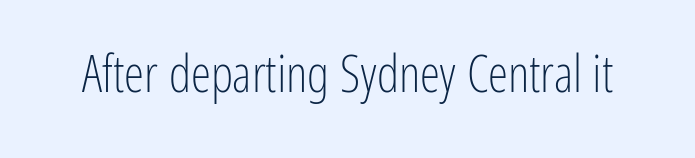
A typesetter would call this zero additional tracking. Serifs: no, the terminals of the letterforms are clean. Ordinary non-slanted type is in use. Is this a fixed-width face? No — the glyphs have proportional, varying widths. The weight tops out at a normal text grade.
